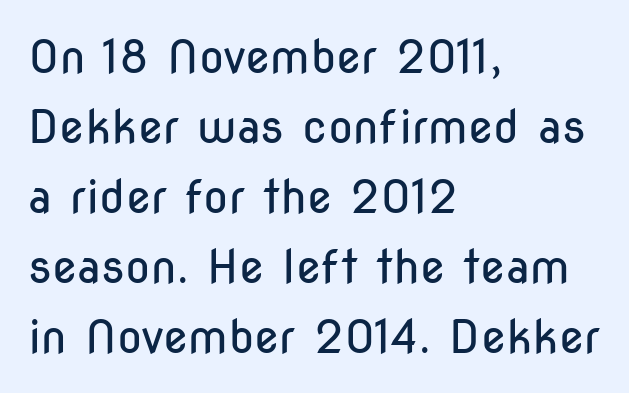
{"serif": "no", "italic": "no", "bold": "no", "weight": "regular", "width": "condensed", "stroke_contrast": "low", "x_height": "medium", "monospaced": "no", "underline": "no", "align": "left", "line_spacing": "normal", "line_spacing_ratio": 1.52, "letter_spacing": "normal", "letter_spacing_em": 0.0, "glyph_px": 46}
